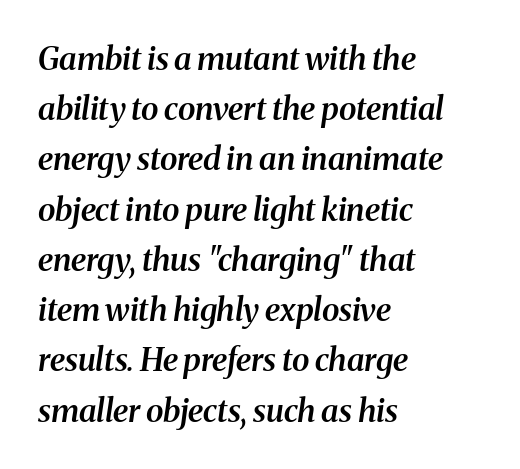
Q: Is the text bold? A: Semi-bold.
Q: Is the text italic (slanted)? A: Yes, it leans right by about 8 degrees.
Q: Is the typeface a serif or a sans-serif typeface? A: Serif.
Q: Is the text underlined? A: No.
Q: How is the paragraph aligned? A: Left-aligned.
Q: Is the spacing between letters normal or unusually wide? A: Normal.
Q: Is the spacing between lines tight, normal or loose? A: Normal.
Q: Width (condensed, normal, or wide)? A: Normal.
Q: Stroke contrast? A: Medium.
Q: x-height? A: Medium.
Q: Monospaced? A: No.
